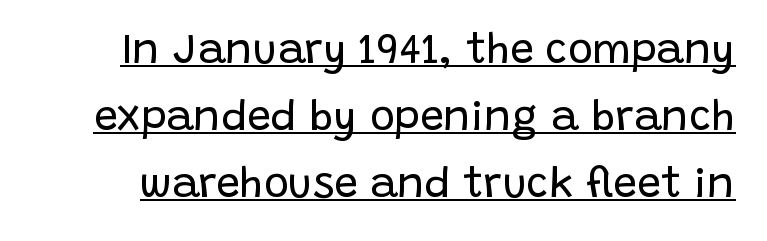
{"serif": "no", "italic": "no", "bold": "no", "weight": "regular", "width": "normal", "stroke_contrast": "low", "x_height": "large", "monospaced": "no", "underline": "yes", "line_spacing": "normal", "line_spacing_ratio": 1.59, "letter_spacing": "normal", "letter_spacing_em": 0.0, "glyph_px": 42}
